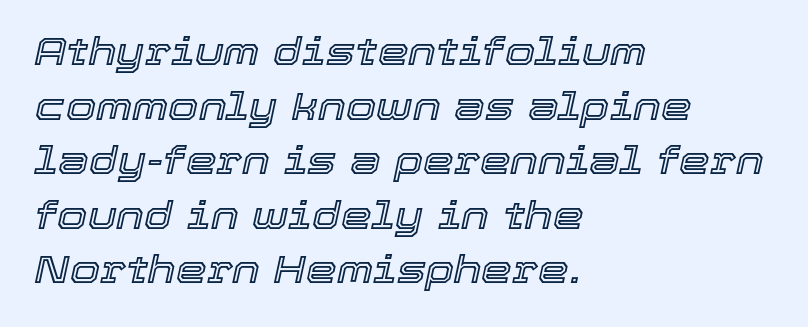
{"italic": "yes", "lean": "right", "slant_degrees": 12, "width": "normal", "x_height": "medium", "monospaced": "no", "underline": "no", "align": "left", "line_spacing": "normal", "line_spacing_ratio": 1.4, "letter_spacing": "normal", "letter_spacing_em": 0.0, "glyph_px": 39}
